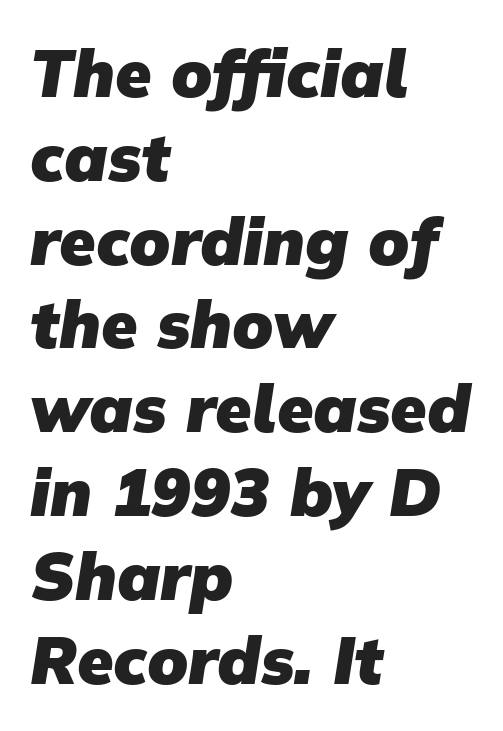
Q: Is the text bold? A: Yes.
Q: Is the typeface a serif or a sans-serif typeface? A: Sans-serif.
Q: Is the text underlined? A: No.
Q: How is the paragraph aligned? A: Left-aligned.
Q: Is the spacing between letters normal or unusually wide? A: Normal.
Q: Is the spacing between lines tight, normal or loose? A: Normal.
Q: Width (condensed, normal, or wide)? A: Normal.
Q: Stroke contrast? A: Low.
Q: x-height? A: Medium.
Q: Monospaced? A: No.
